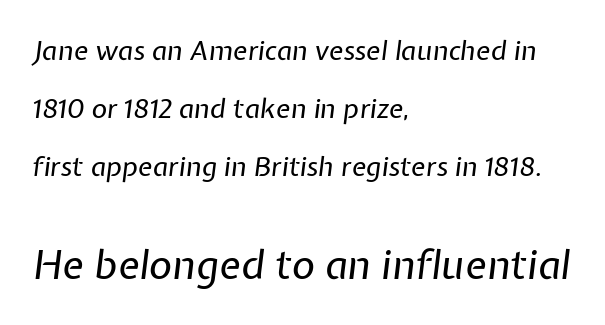
Q: Is the text bold? A: No.
Q: Is the text italic (slanted)? A: Yes, it leans right by about 7 degrees.
Q: Is the text underlined? A: No.
Q: How is the paragraph aligned? A: Left-aligned.
Q: Is the spacing between letters normal or unusually wide? A: Normal.
Q: Is the spacing between lines tight, normal or loose? A: Loose.
Q: Which block of text is set in a larger size, the first (top) or the second (bottom)? A: The second (bottom) one.
Q: Width (condensed, normal, or wide)? A: Normal.
Q: Stroke contrast? A: Low.
Q: x-height? A: Medium.
Q: Monospaced? A: No.
